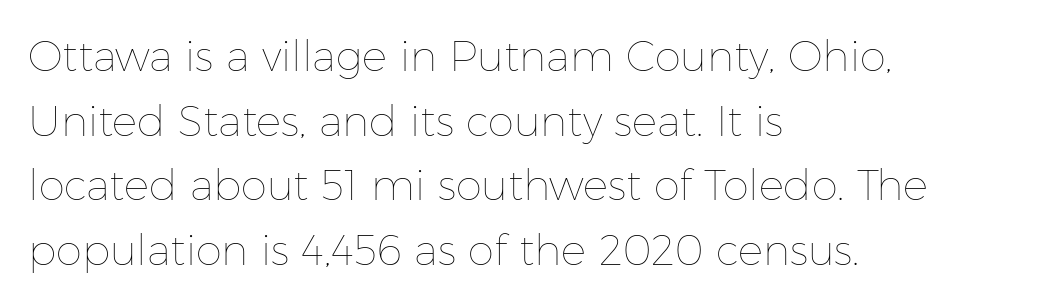
The image shows 42 px thin type, upright; set left-aligned, normal line spacing (1.54x), normal letter spacing, not underlined; low stroke contrast and a medium x-height.
